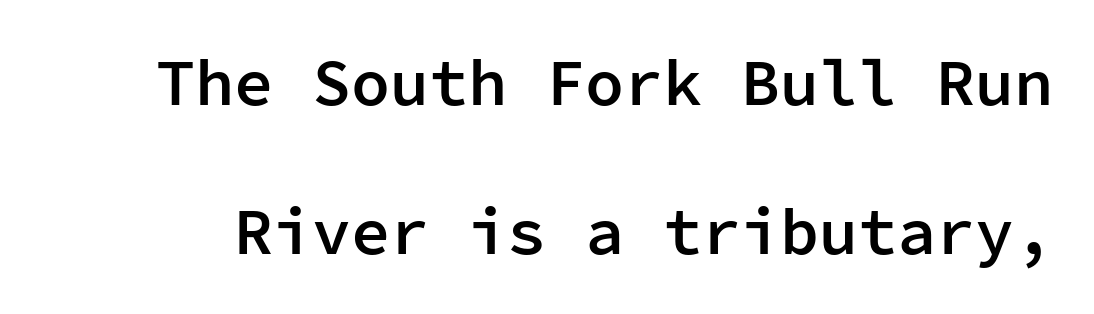
Reading down the column, the eye jumps a long way to each next line. This sample uses a sans-serif face. Does the lettering tilt? It doesn't — this is upright. Spacing between characters is what you'd get straight out of the box. Rule under the text: the space is simply empty.
